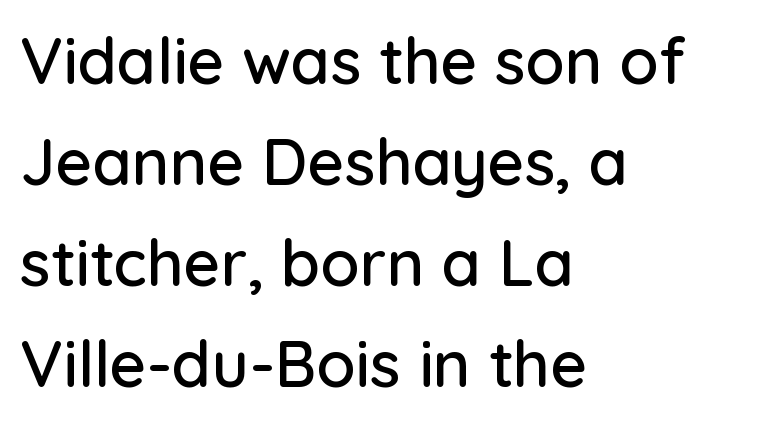
{"serif": "no", "italic": "no", "width": "normal", "stroke_contrast": "low", "x_height": "medium", "monospaced": "no", "underline": "no", "align": "left", "line_spacing": "normal", "line_spacing_ratio": 1.58, "letter_spacing": "normal", "letter_spacing_em": 0.0, "glyph_px": 64}
